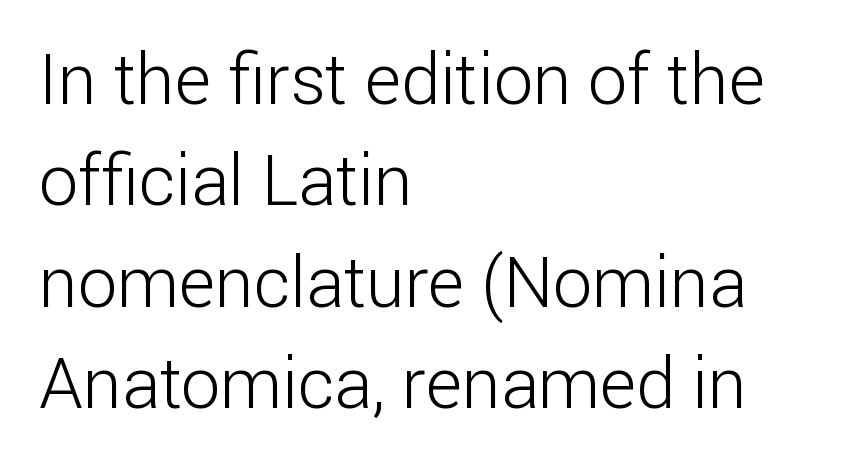
The image shows 70 px light sans-serif type, upright; set left-aligned, normal line spacing (1.45x), normal letter spacing, not underlined; low stroke contrast and a medium x-height.
